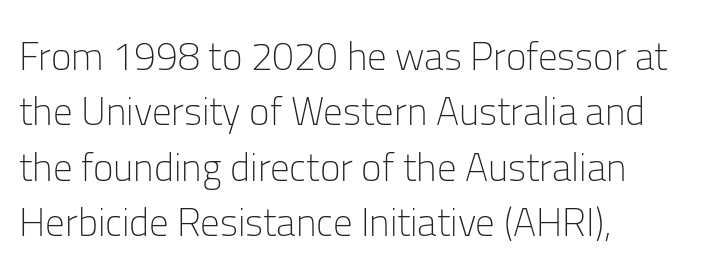
Q: Is the text bold? A: No.
Q: Is the text italic (slanted)? A: No, it is upright.
Q: Is the typeface a serif or a sans-serif typeface? A: Sans-serif.
Q: Is the text underlined? A: No.
Q: How is the paragraph aligned? A: Left-aligned.
Q: Is the spacing between letters normal or unusually wide? A: Normal.
Q: Is the spacing between lines tight, normal or loose? A: Normal.
Q: Width (condensed, normal, or wide)? A: Normal.
Q: Stroke contrast? A: Low.
Q: x-height? A: Medium.
Q: Monospaced? A: No.
